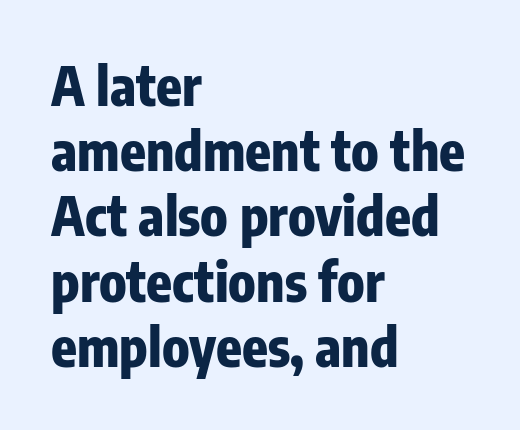
The image shows 53 px heavy, condensed sans-serif type, upright; set left-aligned, line spacing 1.23x, normal letter spacing, not underlined; low stroke contrast and a medium x-height.
